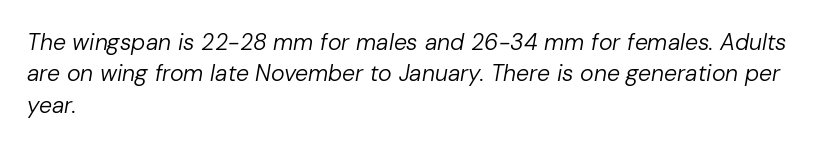
The image shows 23 px text type, italic (leaning right); set left-aligned, normal line spacing (1.36x), normal letter spacing, not underlined.
